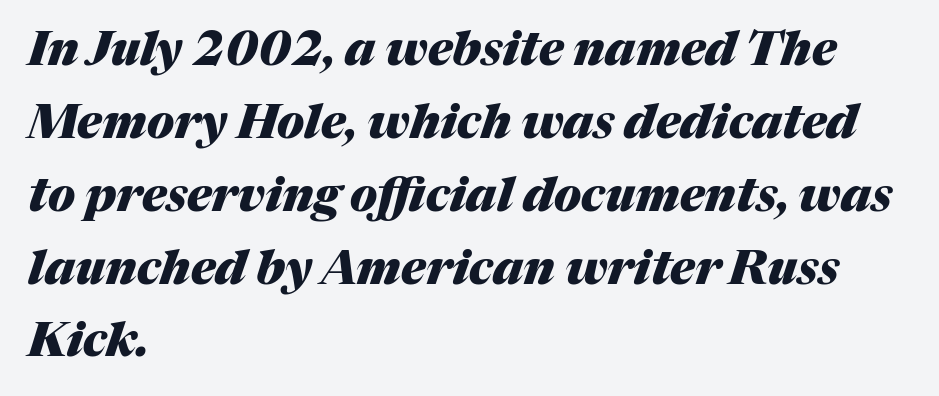
The leading is moderate, giving the passage an even texture. A typesetter would mark this as italic. The typesetting leans heavy: a genuine bold. Does the copy run flush right? No — it runs flush left.
